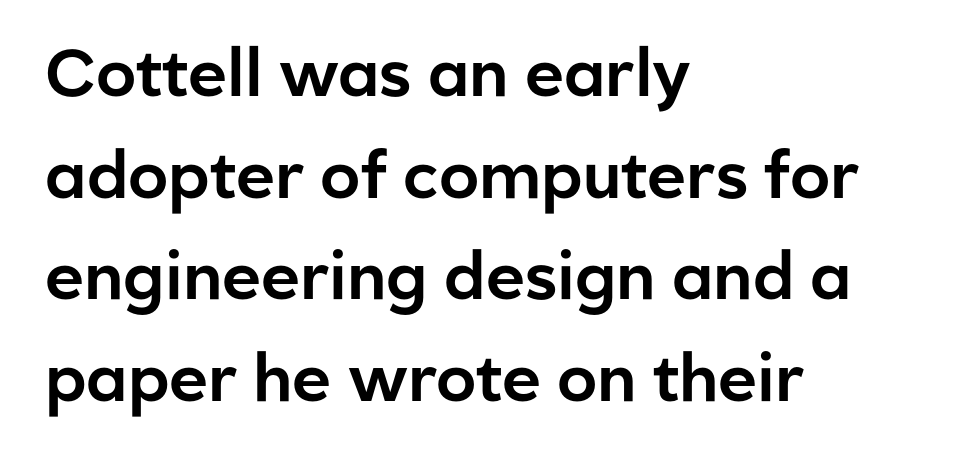
The image shows 66 px sans-serif type, upright; set left-aligned, normal line spacing (1.54x), normal letter spacing, not underlined; low stroke contrast and a medium x-height.
